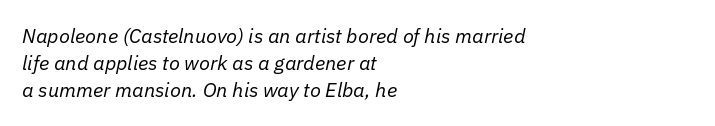
Q: Is the text bold? A: No.
Q: Is the text italic (slanted)? A: Yes, it leans right by about 11 degrees.
Q: Is the text underlined? A: No.
Q: How is the paragraph aligned? A: Left-aligned.
Q: Is the spacing between letters normal or unusually wide? A: Normal.
Q: Is the spacing between lines tight, normal or loose? A: Normal.
